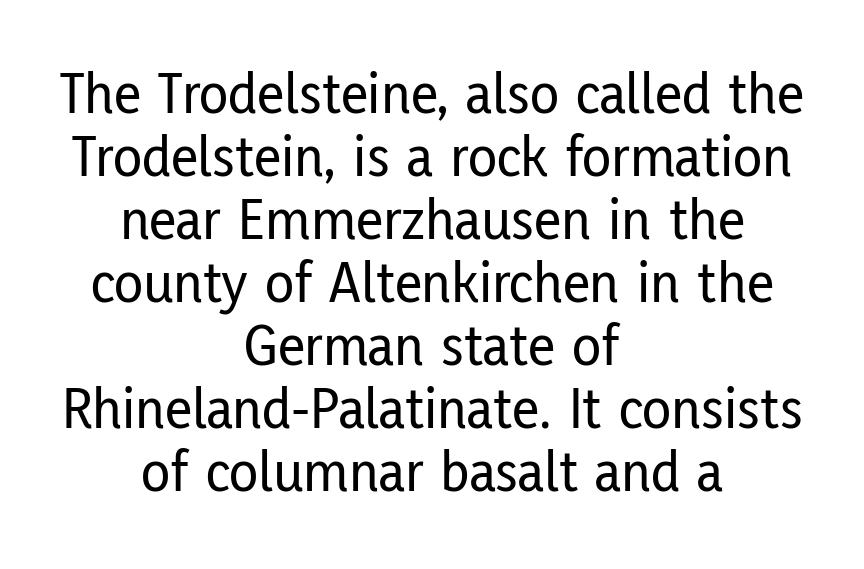
{"serif": "no", "italic": "no", "width": "condensed", "stroke_contrast": "low", "x_height": "medium", "monospaced": "no", "underline": "no", "align": "center", "line_spacing": "tight", "line_spacing_ratio": 1.05, "letter_spacing": "normal", "letter_spacing_em": 0.0, "glyph_px": 60}
